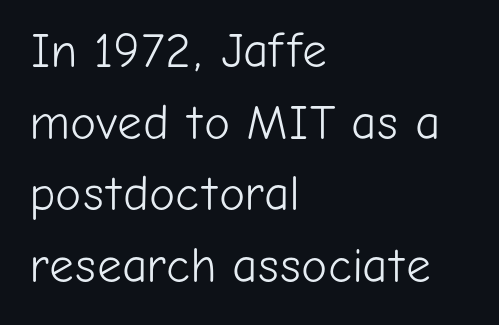
The rendering keeps characters at their native spacing. Any mark beneath the type? The region is blank. Note the varied advance widths — an 'i' is clearly narrower than an 'm'. A classic flush-left, rag-right setting is used for this passage. Unlike a traditional serif, this face leaves its strokes unadorned. No chunkiness to these letters — they're not bold.
